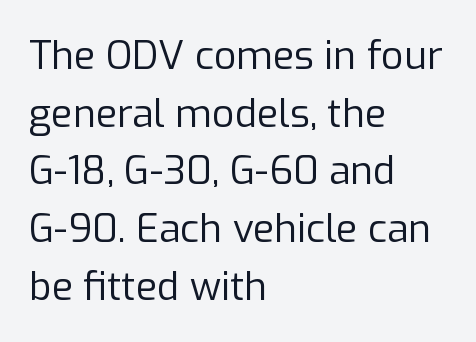
The image shows 39 px regular-weight sans-serif type, upright; set left-aligned, normal line spacing (1.48x), normal letter spacing, not underlined; low stroke contrast and a medium x-height.
